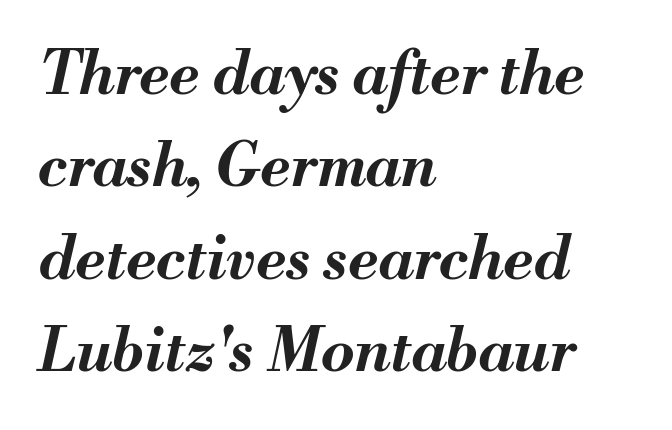
{"italic": "yes", "lean": "right", "slant_degrees": 13, "bold": "yes", "weight": "bold", "width": "normal", "stroke_contrast": "medium", "x_height": "small", "monospaced": "no", "underline": "no", "align": "left", "line_spacing": "normal", "line_spacing_ratio": 1.54, "letter_spacing": "normal", "letter_spacing_em": 0.0, "glyph_px": 60}
